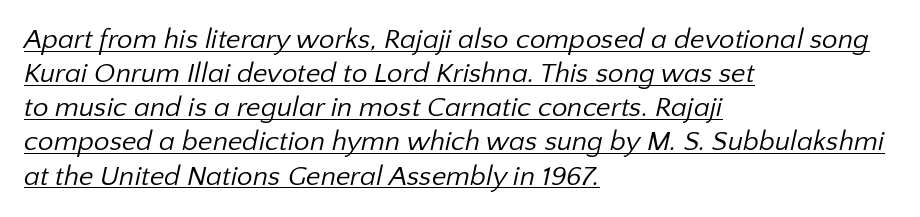
The image shows 28 px regular-weight sans-serif type; set left-aligned, line spacing 1.22x, normal letter spacing, underlined; low stroke contrast and a medium x-height.
